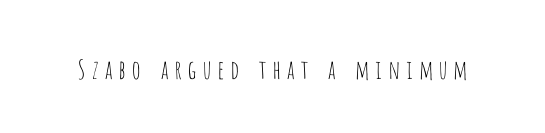
On a weight scale, this lands at 450 or below. The gap between lines stays unmarked. Notice how the stems are strictly vertical — no italics here.
